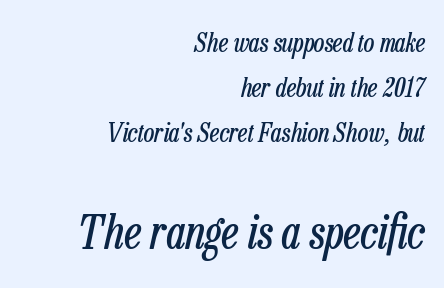
{"italic": "yes", "lean": "right", "slant_degrees": 13, "bold": "no", "weight": "regular", "width": "condensed", "stroke_contrast": "low", "x_height": "medium", "monospaced": "no", "underline": "no", "align": "right", "line_spacing_ratio": 1.73, "letter_spacing": "normal", "letter_spacing_em": 0.0, "larger_block": "second", "size_ratio": 1.77, "glyph_px": 46}
